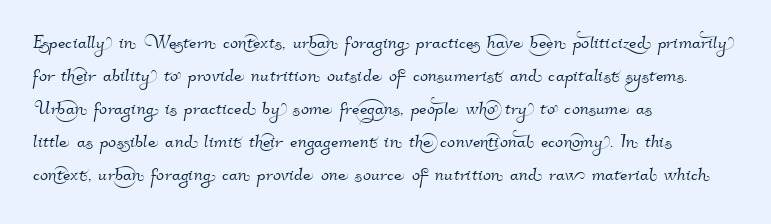
The image shows 24 px text type; set left-aligned, normal line spacing (1.38x), normal letter spacing, not underlined.
